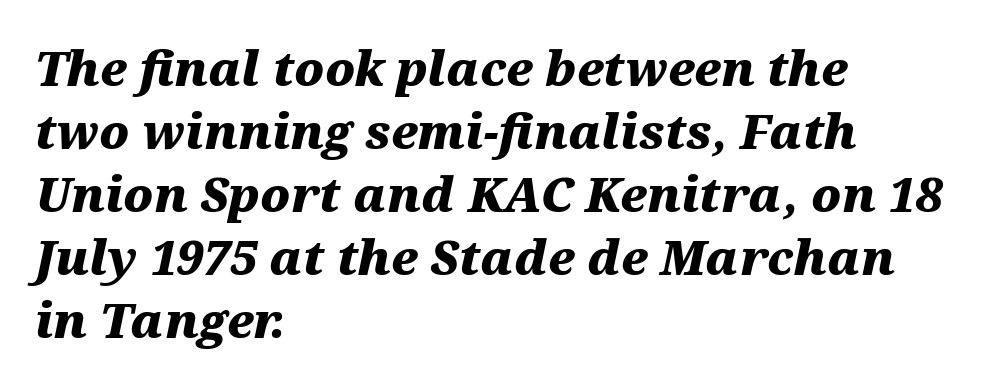
Q: Is the text bold? A: Yes.
Q: Is the text italic (slanted)? A: Yes, it leans right by about 12 degrees.
Q: Is the text underlined? A: No.
Q: How is the paragraph aligned? A: Left-aligned.
Q: Is the spacing between letters normal or unusually wide? A: Normal.
Q: Is the spacing between lines tight, normal or loose? A: Normal.
Q: Width (condensed, normal, or wide)? A: Wide.
Q: Stroke contrast? A: Medium.
Q: x-height? A: Medium.
Q: Monospaced? A: No.
